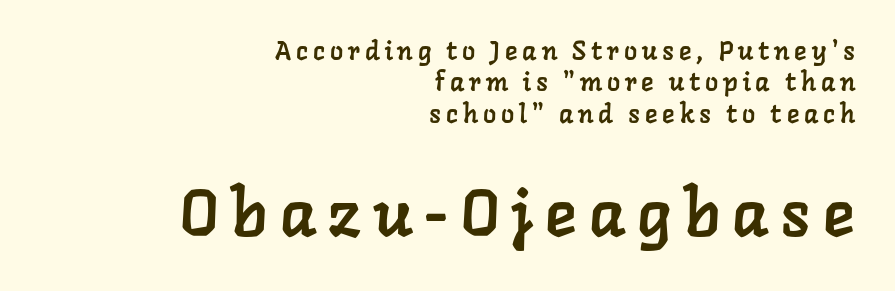
These lines are rendered in a variable-pitch font. Compare the two chunks: the lower has the greater cap height. Alignment: flush right. I'd call this a serif setting — the letters wear small feet. Check the space under the baseline: it is left empty.
